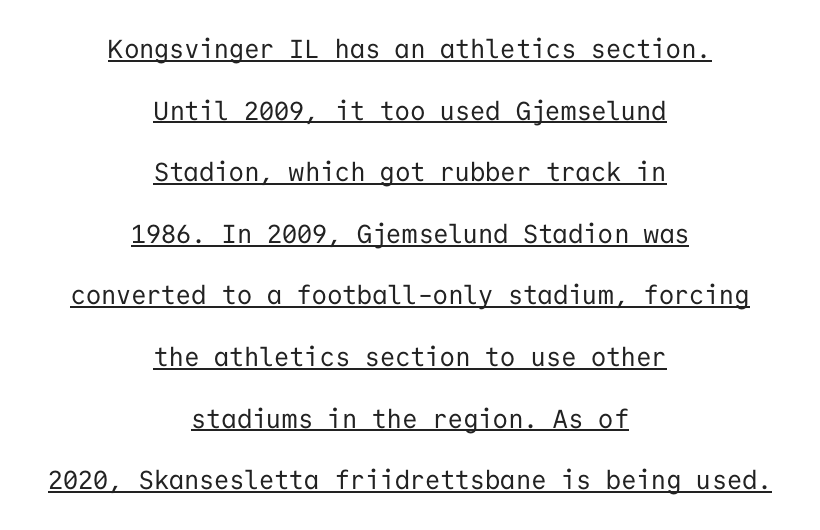
{"italic": "no", "bold": "no", "underline": "yes", "align": "center", "line_spacing": "loose", "line_spacing_ratio": 2.37, "letter_spacing": "normal", "letter_spacing_em": 0.0, "glyph_px": 26}
